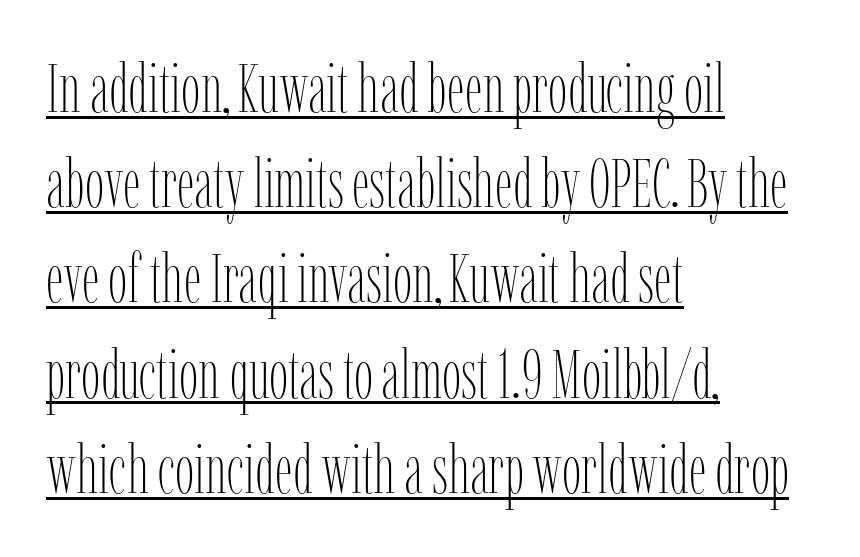
Looks like regular typesetting: each glyph gets only the width it needs. The lettering holds an erect, upright posture throughout. Has an underline been added? It has. The lines in this sample share a left origin and differ only in where they stop. These lines keep a tight, regular rhythm from letter to letter. Notice how descenders clear the ascenders below comfortably — that's standard leading.
